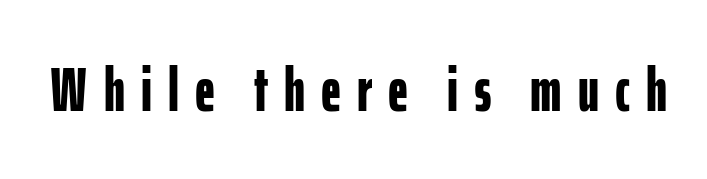
{"serif": "no", "italic": "no", "bold": "yes", "weight": "bold", "width": "condensed", "stroke_contrast": "low", "x_height": "medium", "monospaced": "no", "underline": "no", "letter_spacing": "wide", "letter_spacing_em": 0.26, "glyph_px": 62}
